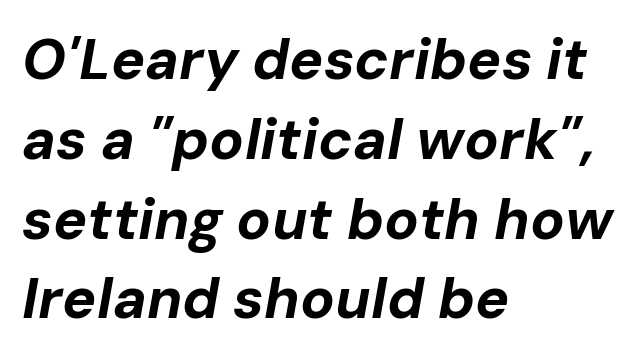
The image shows 57 px bold type, italic (leaning right); set left-aligned, normal line spacing (1.4x), normal letter spacing, not underlined; low stroke contrast and a medium x-height.
